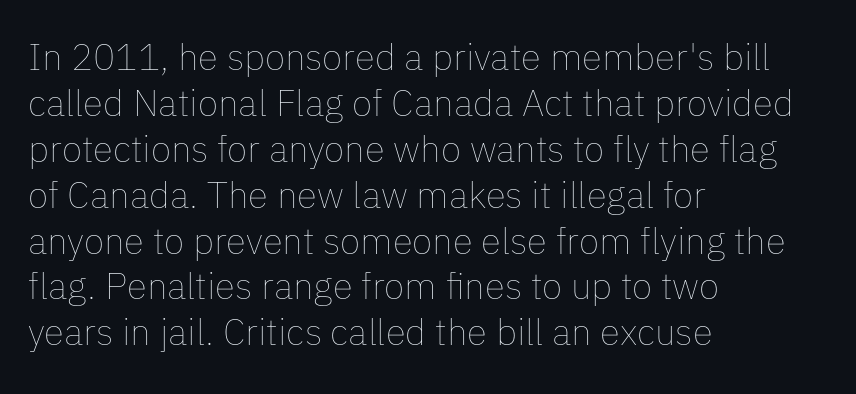
Q: Is the text bold? A: No.
Q: Is the text italic (slanted)? A: No, it is upright.
Q: Is the text underlined? A: No.
Q: How is the paragraph aligned? A: Left-aligned.
Q: Is the spacing between letters normal or unusually wide? A: Normal.
Q: Width (condensed, normal, or wide)? A: Normal.
Q: Stroke contrast? A: Low.
Q: x-height? A: Medium.
Q: Monospaced? A: No.
